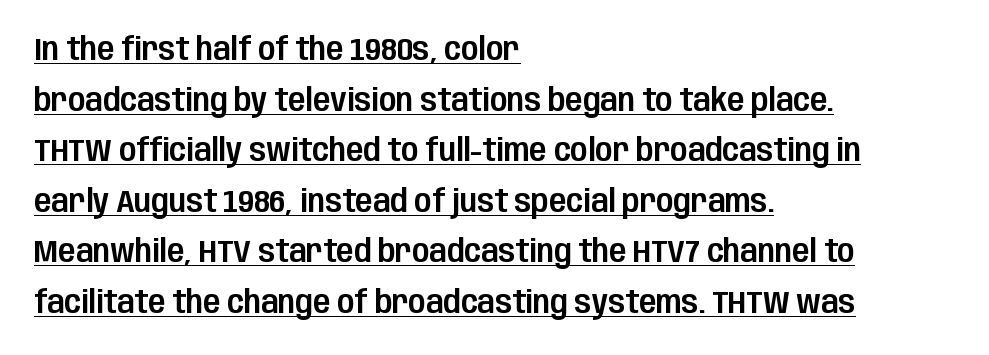
{"serif": "no", "italic": "no", "width": "condensed", "stroke_contrast": "low", "x_height": "large", "monospaced": "no", "underline": "yes", "align": "left", "line_spacing": "normal", "line_spacing_ratio": 1.58, "letter_spacing": "normal", "letter_spacing_em": 0.0, "glyph_px": 32}
